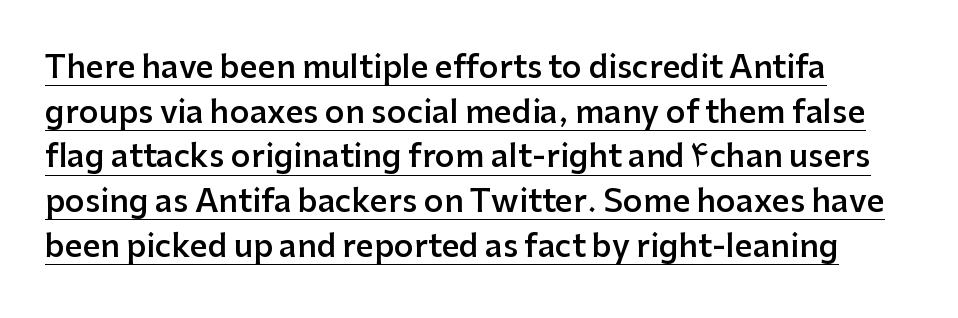
The image shows 31 px semibold sans-serif type, upright; set left-aligned, normal line spacing (1.44x), normal letter spacing, underlined; low stroke contrast and a medium x-height.
